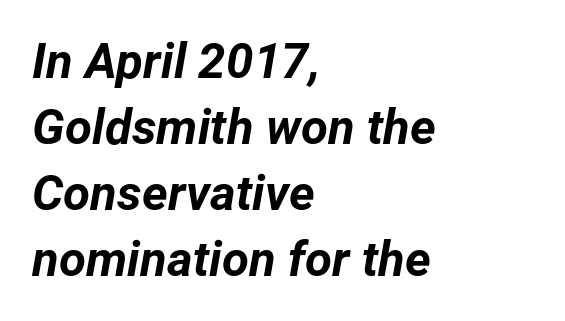
Q: Is the text bold? A: Yes.
Q: Is the text italic (slanted)? A: Yes, it leans right by about 12 degrees.
Q: Is the text underlined? A: No.
Q: How is the paragraph aligned? A: Left-aligned.
Q: Is the spacing between letters normal or unusually wide? A: Normal.
Q: Is the spacing between lines tight, normal or loose? A: Normal.
Q: Width (condensed, normal, or wide)? A: Normal.
Q: Stroke contrast? A: Low.
Q: x-height? A: Medium.
Q: Monospaced? A: No.
